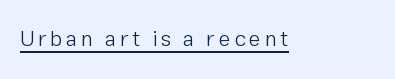
{"italic": "no", "bold": "no", "underline": "yes", "glyph_px": 22}
